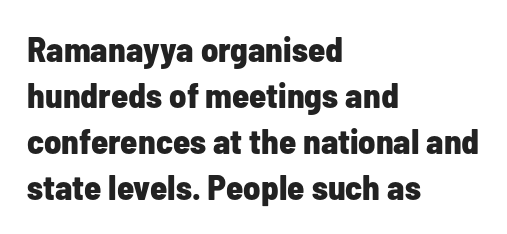
Q: Is the text bold? A: Yes.
Q: Is the text italic (slanted)? A: No, it is upright.
Q: Is the typeface a serif or a sans-serif typeface? A: Sans-serif.
Q: Is the text underlined? A: No.
Q: How is the paragraph aligned? A: Left-aligned.
Q: Is the spacing between letters normal or unusually wide? A: Normal.
Q: Is the spacing between lines tight, normal or loose? A: Normal.
Q: Width (condensed, normal, or wide)? A: Condensed.
Q: Stroke contrast? A: Low.
Q: x-height? A: Medium.
Q: Monospaced? A: No.
